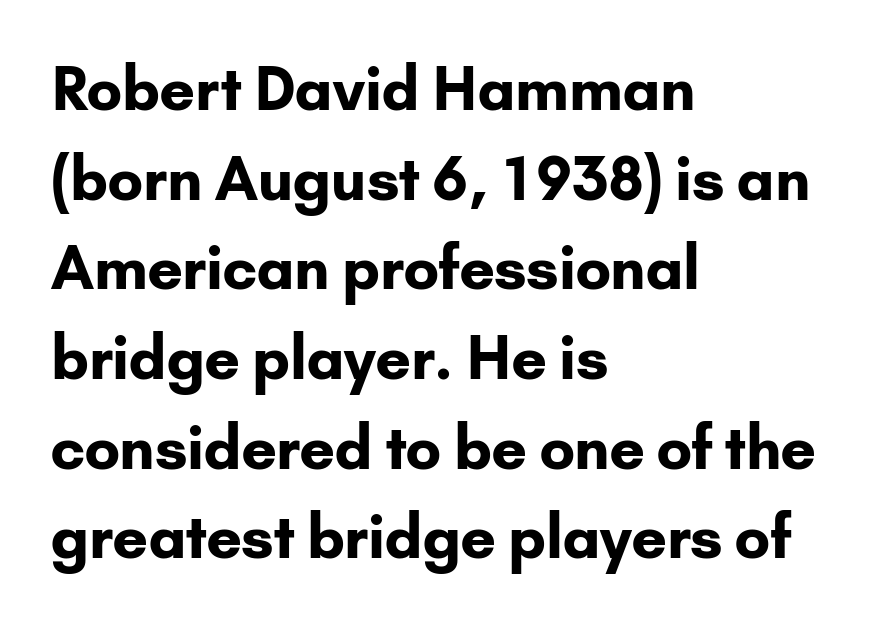
Heavy, bold letterforms. The letters advance in unequal steps, a hallmark of proportional type. Spacing between characters is what you'd get straight out of the box. Are there feet on the stems? There aren't — it's a sans.
